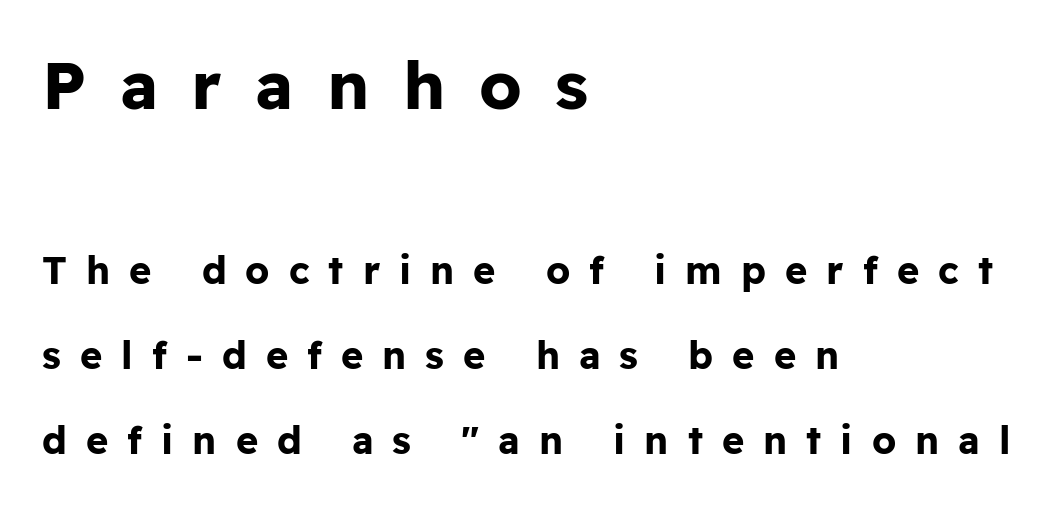
The image shows 67 px bold sans-serif type, upright; set left-aligned, loose line spacing (2.24x), unusually wide letter spacing (+0.5 em), not underlined; the first (top) block is 1.76x larger; low stroke contrast and a medium x-height.
